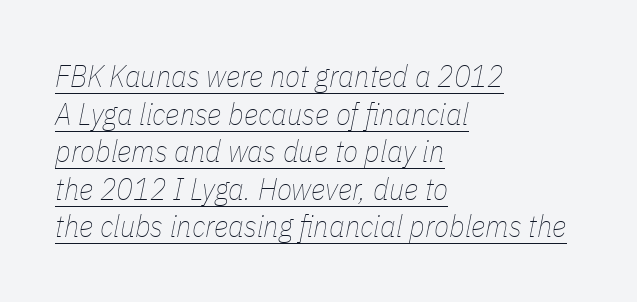
The image shows 31 px thin, condensed type, italic (leaning right); set left-aligned, line spacing 1.21x, normal letter spacing, underlined; low stroke contrast and a medium x-height.
